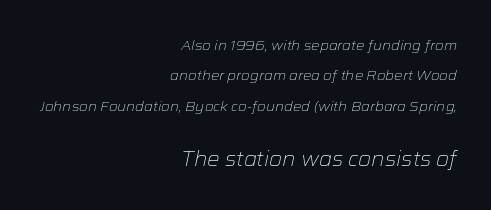
Q: Is the text bold? A: No.
Q: Is the text italic (slanted)? A: Yes, it leans right by about 12 degrees.
Q: Is the text underlined? A: No.
Q: How is the paragraph aligned? A: Right-aligned.
Q: Is the spacing between letters normal or unusually wide? A: Normal.
Q: Is the spacing between lines tight, normal or loose? A: Loose.
Q: Which block of text is set in a larger size, the first (top) or the second (bottom)? A: The second (bottom) one.
